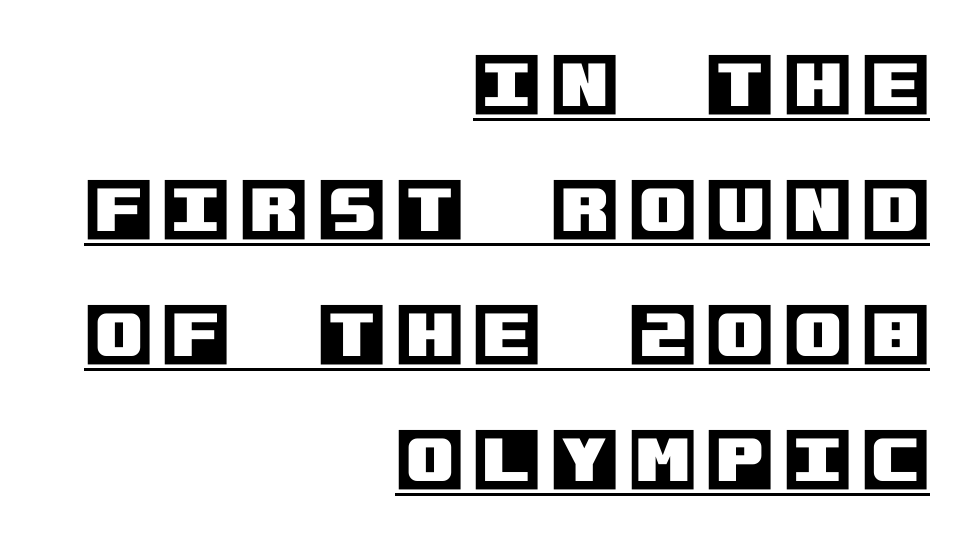
Q: Is the text italic (slanted)? A: No, it is upright.
Q: Is the text underlined? A: Yes.
Q: How is the paragraph aligned? A: Right-aligned.
Q: Width (condensed, normal, or wide)? A: Normal.
Q: x-height? A: Large.
